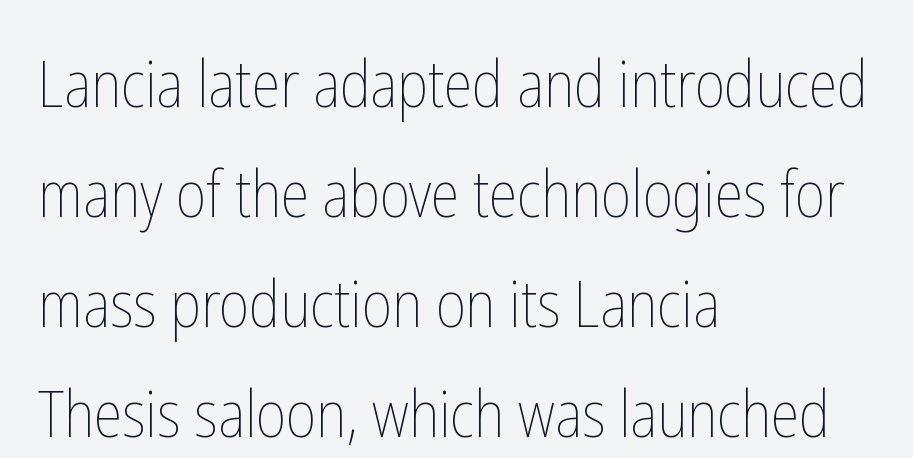
A typesetter would call this proportional, since set widths differ per character. Unbolded letterforms with no extra heft. This is the regular roman posture of the typeface. Words float on clear page, feet unadorned.
